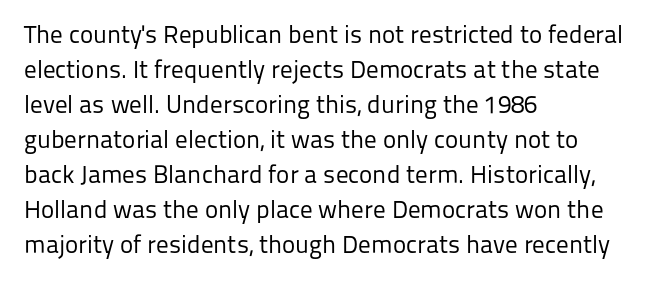
Nobody drew a line under any word here. The passage is arranged the way most books set body copy — flush left. Is the stroke heavy? The answer is a plain regular-or-lighter. Nobody touched the tracking dial on this one. A roman cut, with each character standing at attention. The space between consecutive lines is moderate.
